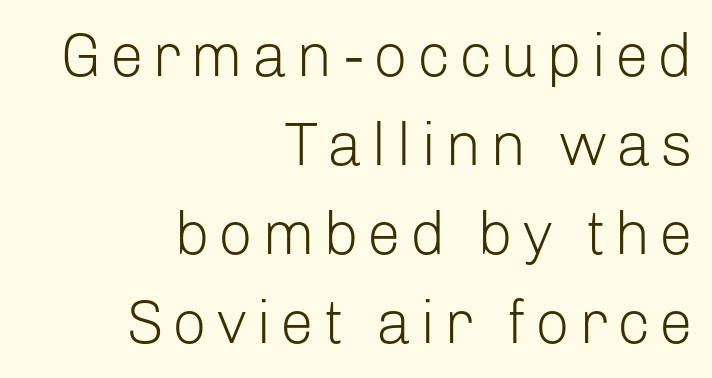
The image shows 61 px light sans-serif type, upright; set right-aligned, normal line spacing (1.46x), not underlined; low stroke contrast and a medium x-height.
